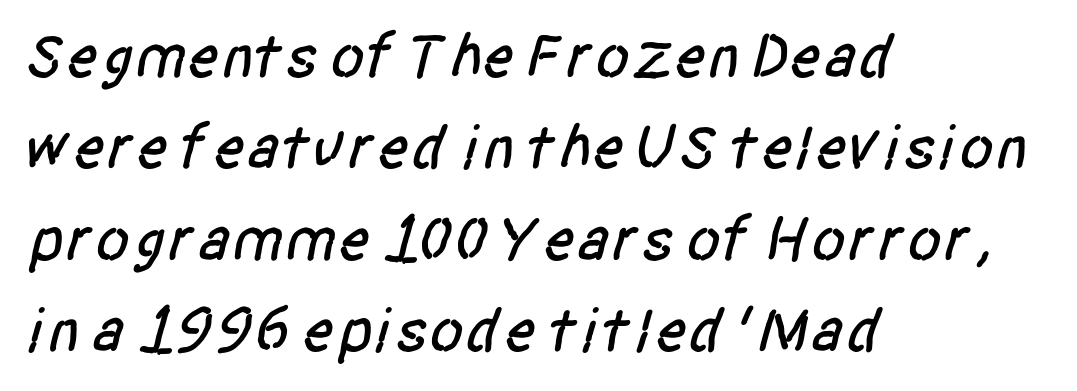
{"serif": "no", "width": "condensed", "stroke_contrast": "low", "x_height": "large", "monospaced": "no", "underline": "no", "align": "left", "line_spacing": "normal", "line_spacing_ratio": 1.45, "letter_spacing": "normal", "letter_spacing_em": 0.0, "glyph_px": 63}
